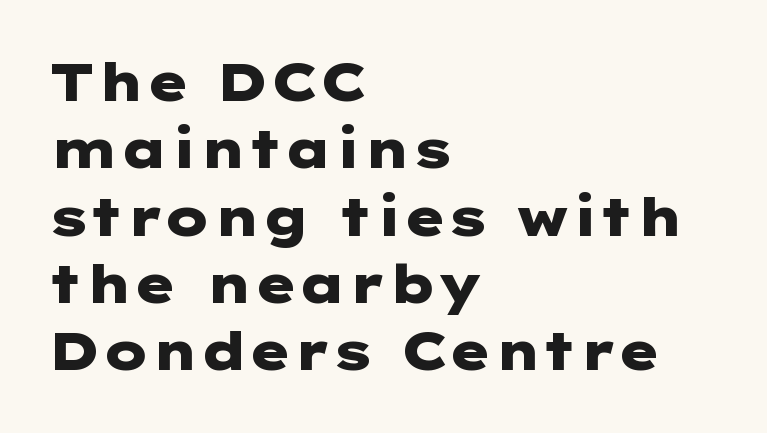
Emphasis by weight is at full strength: bold. The rendering uses a moderate line-height, typical for paragraphs. This rendering features lettering with no underline. A typesetter would label this face a sans.
